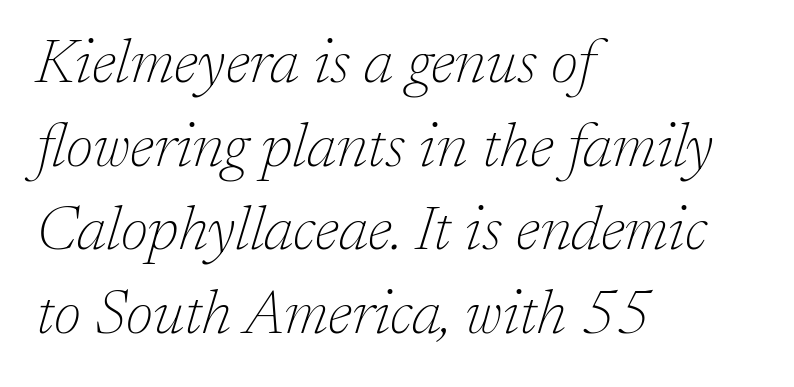
Q: Is the text bold? A: No.
Q: Is the text italic (slanted)? A: Yes, it leans right by about 17 degrees.
Q: Is the typeface a serif or a sans-serif typeface? A: Serif.
Q: Is the text underlined? A: No.
Q: How is the paragraph aligned? A: Left-aligned.
Q: Is the spacing between letters normal or unusually wide? A: Normal.
Q: Is the spacing between lines tight, normal or loose? A: Normal.
Q: Width (condensed, normal, or wide)? A: Normal.
Q: Stroke contrast? A: Low.
Q: x-height? A: Medium.
Q: Monospaced? A: No.
